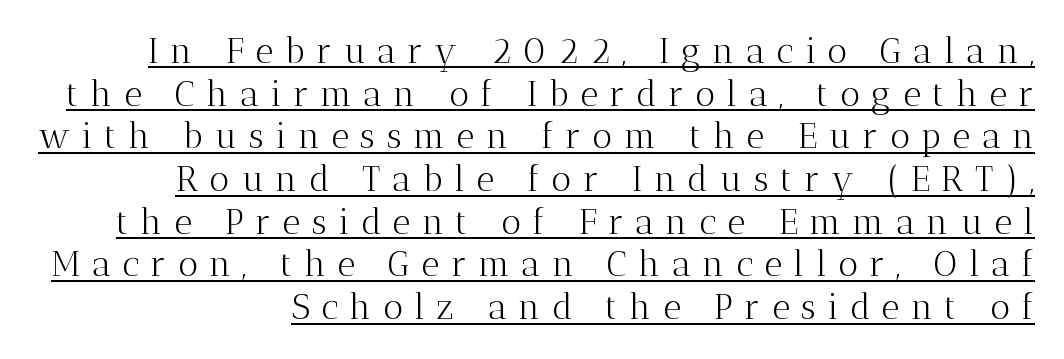
{"serif": "yes", "italic": "no", "bold": "no", "weight": "light", "width": "normal", "stroke_contrast": "medium", "x_height": "medium", "monospaced": "no", "underline": "yes", "align": "right", "line_spacing_ratio": 1.22, "letter_spacing": "wide", "letter_spacing_em": 0.33, "glyph_px": 35}
